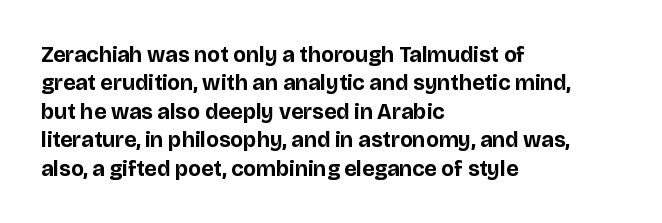
This is the regular roman posture of the typeface. The lines in this sample share a left origin and differ only in where they stop. Standard letterfit; no display-style spreading of the glyphs. Heavy-handed strokes throughout: this text is bold. The space directly below the letters is spotless.
